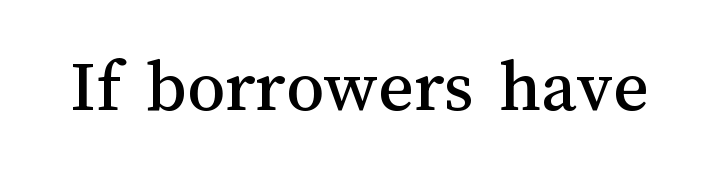
The image shows 76 px text type, upright; set normal letter spacing, not underlined; medium stroke contrast and a medium x-height.
